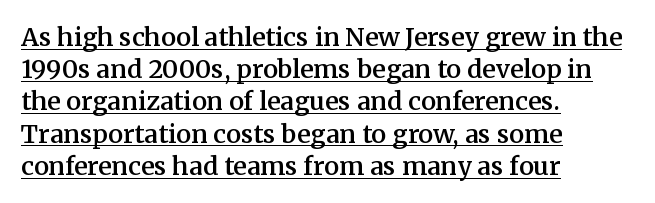
The image shows 25 px text type, upright; set left-aligned, normal line spacing (1.29x), normal letter spacing, underlined.
